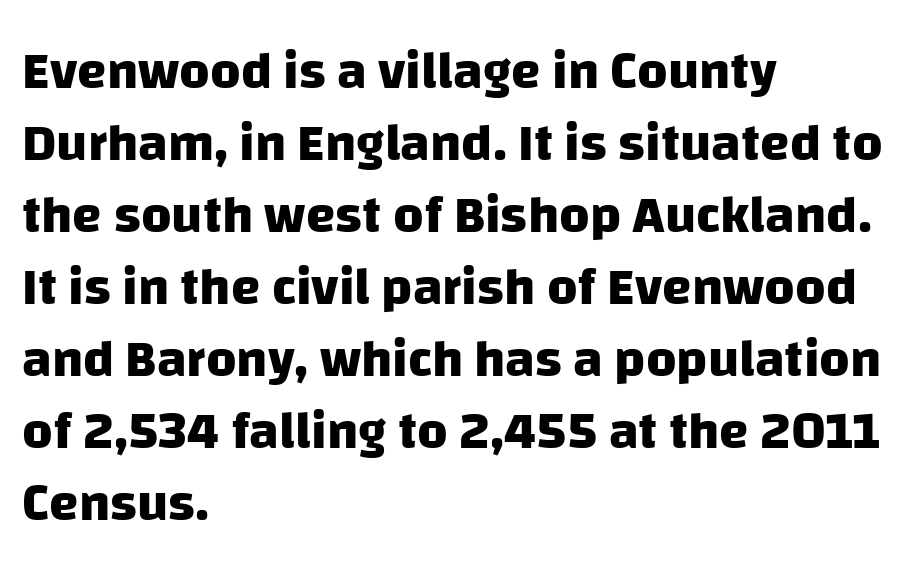
{"serif": "no", "bold": "yes", "weight": "heavy", "width": "normal", "stroke_contrast": "low", "x_height": "large", "monospaced": "no", "underline": "no", "align": "left", "line_spacing": "normal", "line_spacing_ratio": 1.36, "letter_spacing": "normal", "letter_spacing_em": 0.0, "glyph_px": 53}
